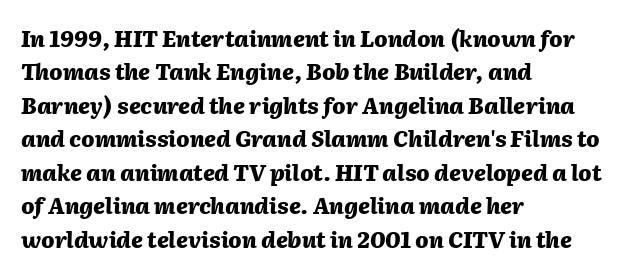
Each line starts at the same left margin while the right side varies. Vertically, the passage feels balanced, rows spaced as you'd expect. Weight check: bold — yes, fully. Tall strokes in this sample are angled rather than plumb.
